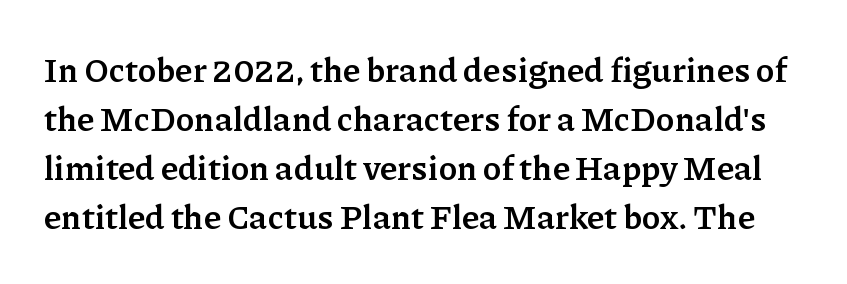
Interline gaps are of average width in this sample. A typesetter would call this proportional, since set widths differ per character. Regarding serifs, this sample has them. A typesetter would call this zero additional tracking. Chunky letters — that's bold for sure.
